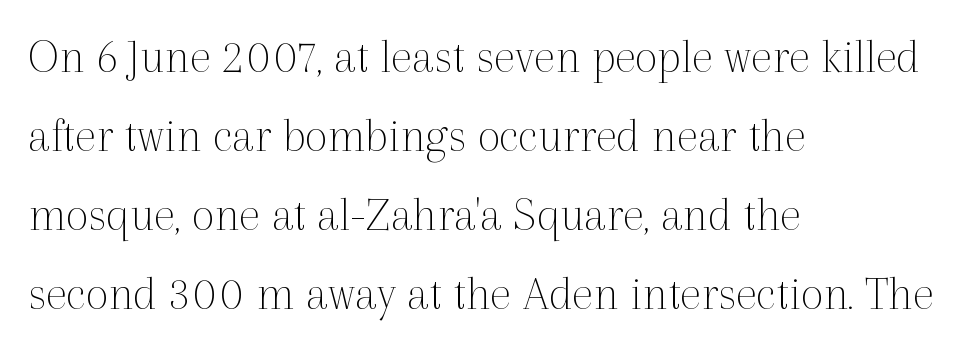
Q: Is the text bold? A: No.
Q: Is the text italic (slanted)? A: No, it is upright.
Q: Is the typeface a serif or a sans-serif typeface? A: Serif.
Q: Is the text underlined? A: No.
Q: How is the paragraph aligned? A: Left-aligned.
Q: Is the spacing between letters normal or unusually wide? A: Normal.
Q: Is the spacing between lines tight, normal or loose? A: Normal.
Q: Width (condensed, normal, or wide)? A: Normal.
Q: x-height? A: Medium.
Q: Monospaced? A: No.
